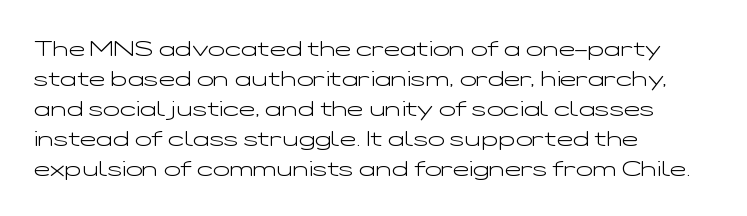
Q: Is the text bold? A: No.
Q: Is the text italic (slanted)? A: No, it is upright.
Q: Is the text underlined? A: No.
Q: How is the paragraph aligned? A: Left-aligned.
Q: Is the spacing between letters normal or unusually wide? A: Normal.
Q: Is the spacing between lines tight, normal or loose? A: Normal.
